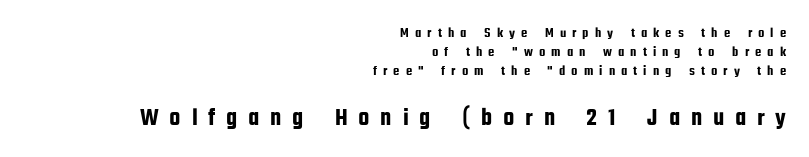
{"italic": "no", "underline": "no", "align": "right", "line_spacing": "normal", "line_spacing_ratio": 1.35, "letter_spacing": "wide", "letter_spacing_em": 0.43, "larger_block": "second", "size_ratio": 1.79, "glyph_px": 25}
